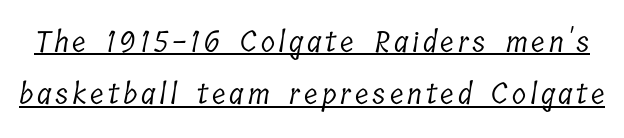
The image shows 29 px light, condensed serif type; set line spacing 1.81x, underlined; low stroke contrast and a medium x-height.
